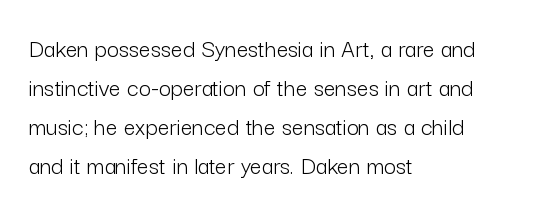
{"italic": "no", "bold": "no", "underline": "no", "align": "left", "line_spacing": "normal", "line_spacing_ratio": 1.5, "letter_spacing": "normal", "letter_spacing_em": 0.0, "glyph_px": 26}
